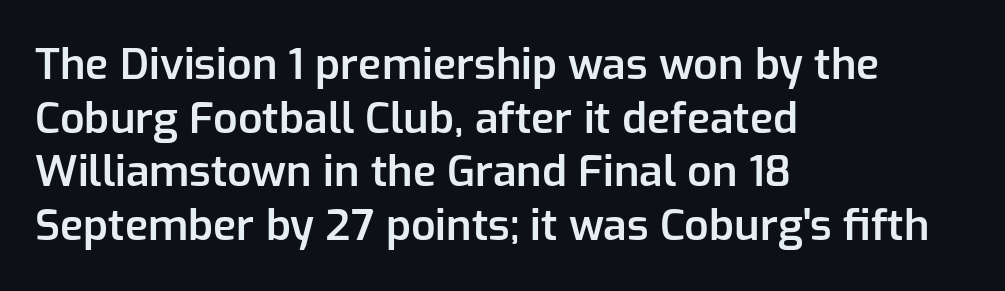
No word sits above an underline. What kind of face is this? One without serifs — a sans. Rendered with straight, roman letterforms. Compared with typical paragraphs, the rows here are spaced about the same. Compared with typical body copy, the letter spacing here is the same.
